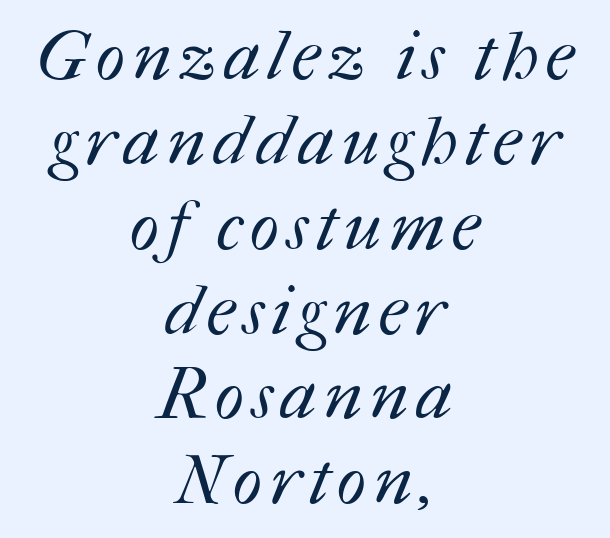
Counters stay open thanks to moderate or lighter strokes. Spacing verdict: proportional, widths tailored to each character. Plain, unruled lines of type. The paragraph shown floats in the horizontal middle.
